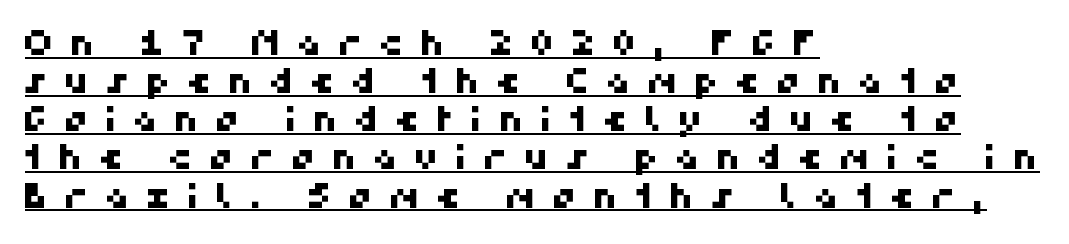
Q: Is the typeface a serif or a sans-serif typeface? A: Sans-serif.
Q: Is the text underlined? A: Yes.
Q: How is the paragraph aligned? A: Left-aligned.
Q: Is the spacing between letters normal or unusually wide? A: Unusually wide.
Q: Is the spacing between lines tight, normal or loose? A: Tight.
Q: Width (condensed, normal, or wide)? A: Normal.
Q: Stroke contrast? A: High.
Q: x-height? A: Medium.
Q: Monospaced? A: No.
